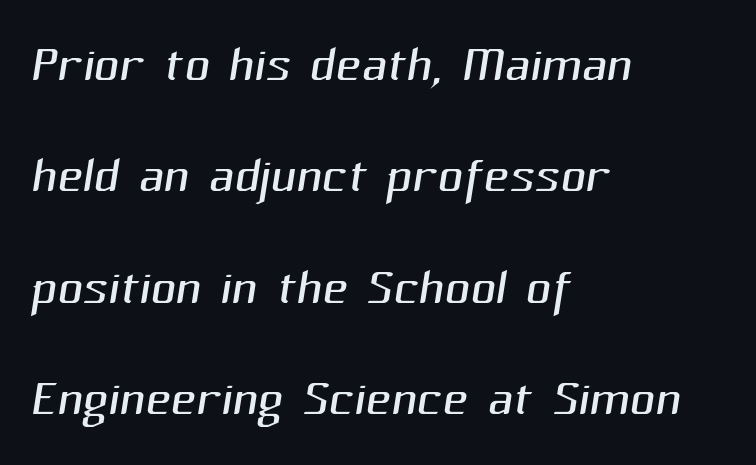
The face looks like a standard text weight, possibly lighter. The strip under each line holds only bare page. Nothing unusual about the tracking: characters are spaced as the font intends. The glyphs in this specimen are sans serif.
